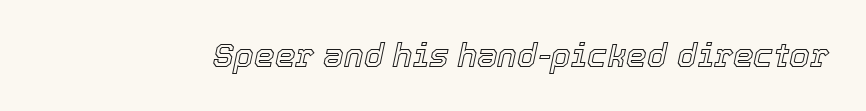
Q: Is the text italic (slanted)? A: Yes, it leans right by about 12 degrees.
Q: Is the text underlined? A: No.
Q: Is the spacing between letters normal or unusually wide? A: Normal.
Q: Width (condensed, normal, or wide)? A: Normal.
Q: x-height? A: Medium.
Q: Monospaced? A: No.
